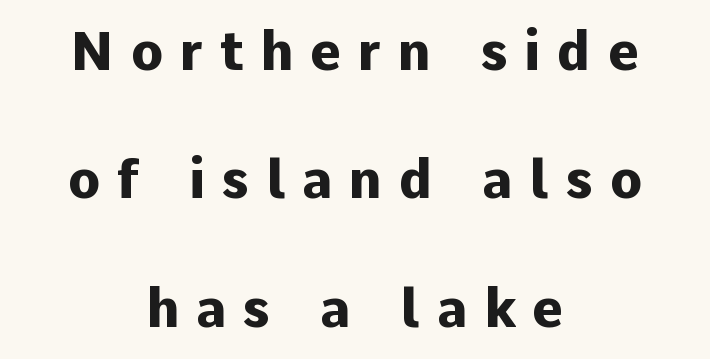
The image shows 53 px heavy sans-serif type, upright; set centered, loose line spacing (2.42x), unusually wide letter spacing (+0.32 em), not underlined; low stroke contrast and a medium x-height.
